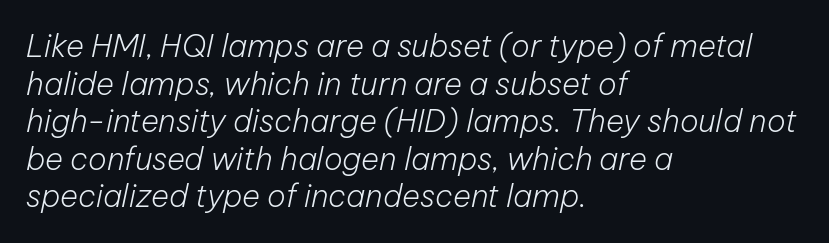
Alignment: flush left. Ink coverage per letter is moderate at most. Varying glyph widths throughout — classic text-font behaviour. The area under the type is left untouched. What stands out about the letter spacing? Nothing — it is the standard amount.
